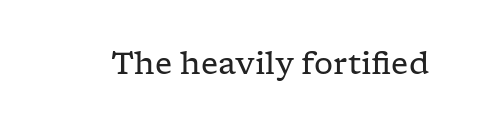
The image shows 30 px regular-weight, wide serif type, upright; set normal letter spacing, not underlined; low stroke contrast and a medium x-height.
